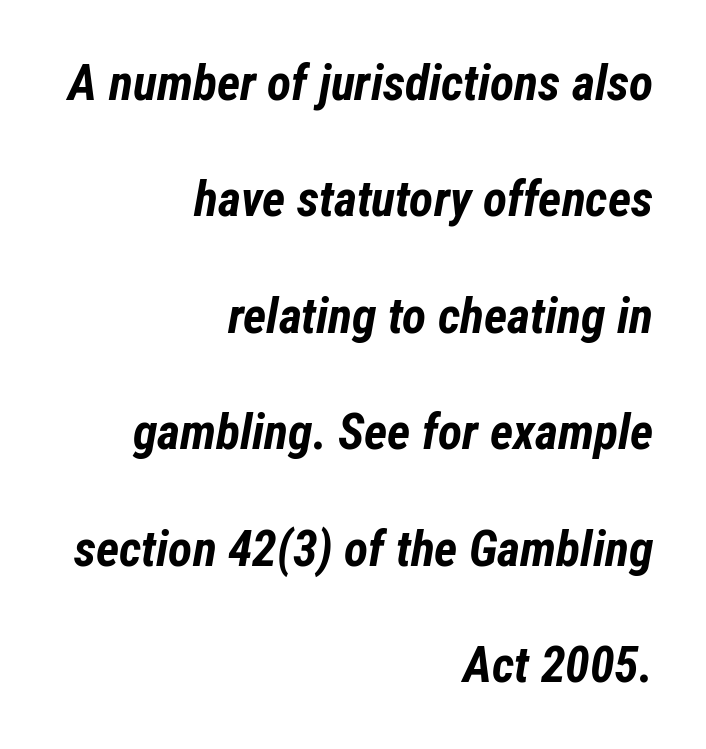
The image shows 50 px bold, condensed type, italic (leaning right); set right-aligned, loose line spacing (2.33x), normal letter spacing, not underlined; low stroke contrast and a medium x-height.
